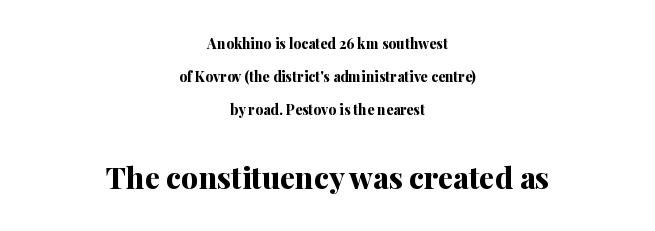
The image shows 30 px bold serif type, upright; set centered, loose line spacing (2.36x), normal letter spacing, not underlined; the second (bottom) block is 2.14x larger; medium stroke contrast and a medium x-height.
